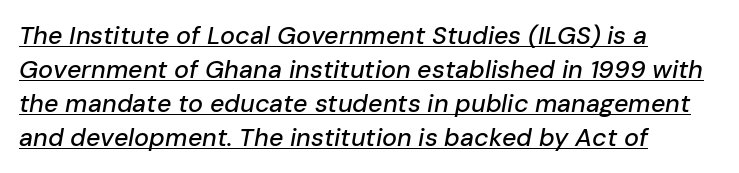
{"italic": "yes", "lean": "right", "slant_degrees": 10, "underline": "yes", "align": "left", "line_spacing": "normal", "line_spacing_ratio": 1.36, "letter_spacing": "normal", "letter_spacing_em": 0.0, "glyph_px": 25}
